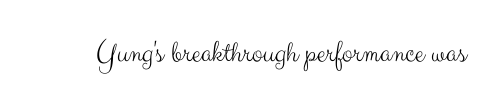
The glyphs in this specimen are sans serif. This rendering features lettering with no underline. Proportional: the letters do not fall into vertical columns.
